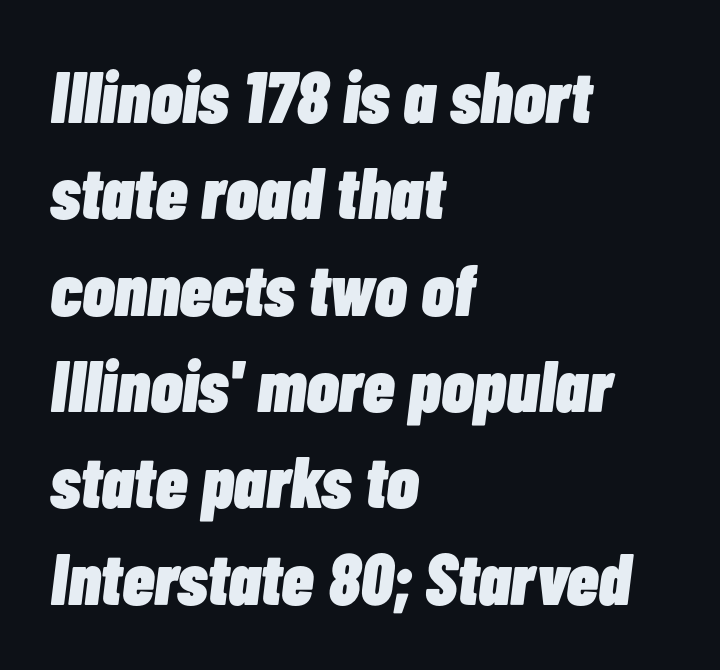
Q: Is the text bold? A: Yes.
Q: Is the text italic (slanted)? A: Yes, it leans right by about 7 degrees.
Q: Is the text underlined? A: No.
Q: How is the paragraph aligned? A: Left-aligned.
Q: Is the spacing between letters normal or unusually wide? A: Normal.
Q: Is the spacing between lines tight, normal or loose? A: Normal.
Q: Width (condensed, normal, or wide)? A: Condensed.
Q: Stroke contrast? A: Low.
Q: x-height? A: Medium.
Q: Monospaced? A: No.
